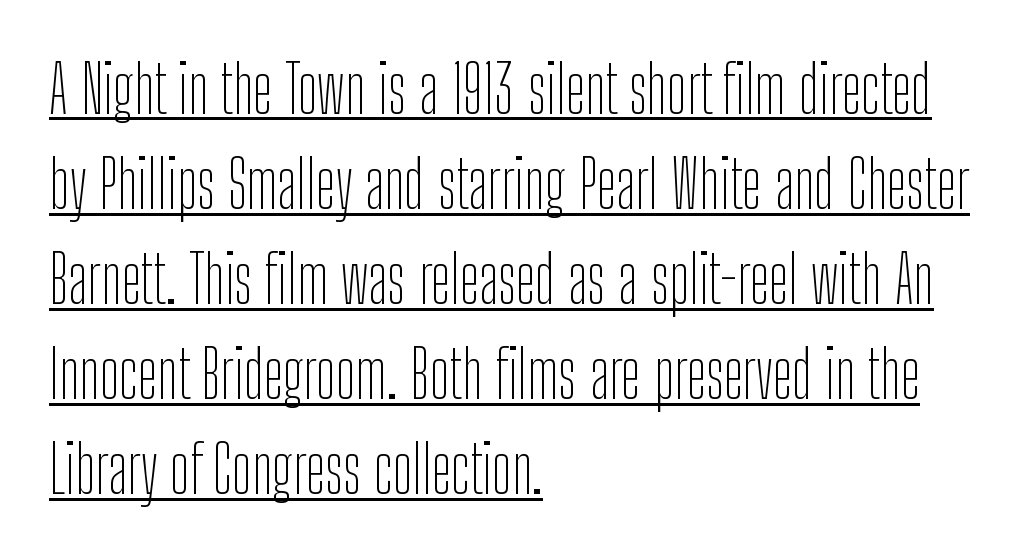
The image shows 66 px thin, condensed sans-serif type, upright; set left-aligned, normal line spacing (1.44x), normal letter spacing, underlined; low stroke contrast and a medium x-height.
